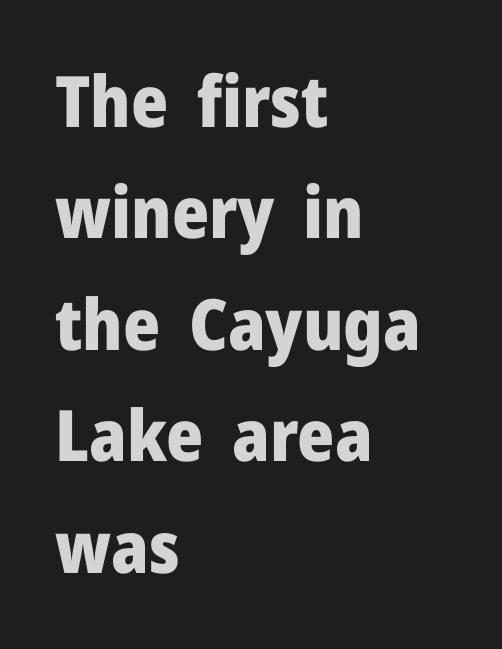
Q: Is the text bold? A: Yes.
Q: Is the text italic (slanted)? A: No, it is upright.
Q: Is the typeface a serif or a sans-serif typeface? A: Sans-serif.
Q: Is the text underlined? A: No.
Q: How is the paragraph aligned? A: Left-aligned.
Q: Is the spacing between letters normal or unusually wide? A: Normal.
Q: Is the spacing between lines tight, normal or loose? A: Normal.
Q: Width (condensed, normal, or wide)? A: Normal.
Q: Stroke contrast? A: Low.
Q: x-height? A: Medium.
Q: Monospaced? A: No.
